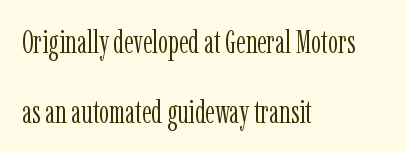
The passage shown is typed in a proportional face where columns would drift. The lettering holds an erect, upright posture throughout. Baseline-to-baseline distance is far greater than the letter height. I'd call this a serif setting — the letters wear small feet.
